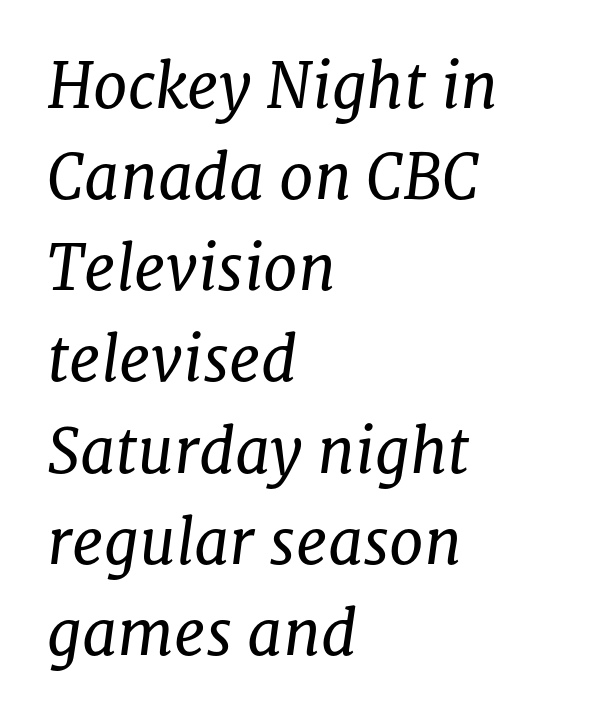
The image shows 62 px regular-weight serif type, italic (leaning right); set left-aligned, normal line spacing (1.47x), normal letter spacing, not underlined; low stroke contrast and a medium x-height.
